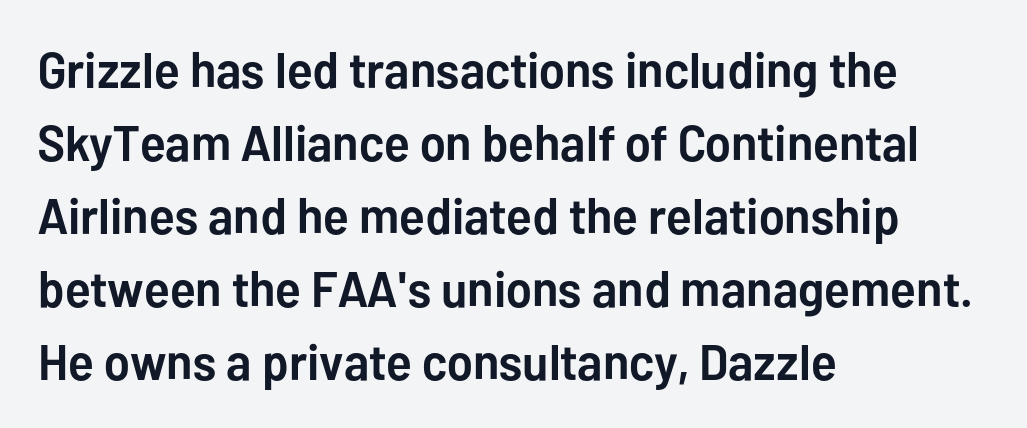
Q: Is the text bold? A: Yes.
Q: Is the text italic (slanted)? A: No, it is upright.
Q: Is the typeface a serif or a sans-serif typeface? A: Sans-serif.
Q: Is the text underlined? A: No.
Q: How is the paragraph aligned? A: Left-aligned.
Q: Is the spacing between letters normal or unusually wide? A: Normal.
Q: Is the spacing between lines tight, normal or loose? A: Normal.
Q: Width (condensed, normal, or wide)? A: Normal.
Q: Stroke contrast? A: Low.
Q: x-height? A: Medium.
Q: Monospaced? A: No.
